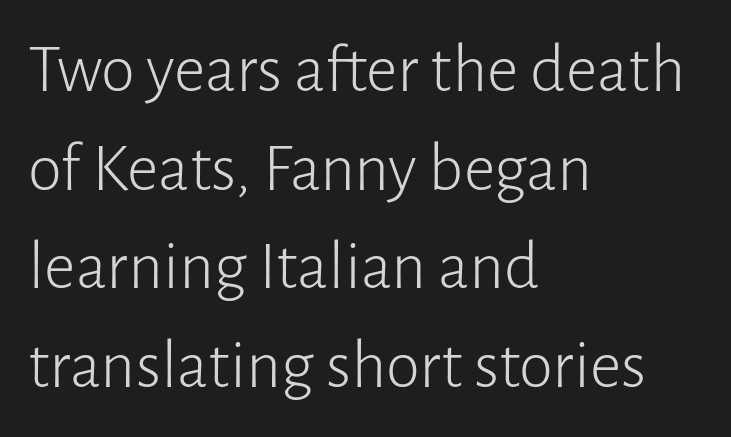
Q: Is the text bold? A: No.
Q: Is the text italic (slanted)? A: No, it is upright.
Q: Is the typeface a serif or a sans-serif typeface? A: Sans-serif.
Q: Is the text underlined? A: No.
Q: How is the paragraph aligned? A: Left-aligned.
Q: Is the spacing between letters normal or unusually wide? A: Normal.
Q: Is the spacing between lines tight, normal or loose? A: Normal.
Q: Width (condensed, normal, or wide)? A: Normal.
Q: Stroke contrast? A: Low.
Q: x-height? A: Medium.
Q: Monospaced? A: No.
